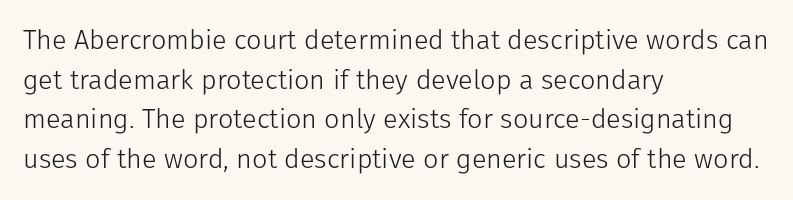
Q: Is the text bold? A: No.
Q: Is the text italic (slanted)? A: No, it is upright.
Q: Is the text underlined? A: No.
Q: How is the paragraph aligned? A: Left-aligned.
Q: Is the spacing between letters normal or unusually wide? A: Normal.
Q: Is the spacing between lines tight, normal or loose? A: Normal.
